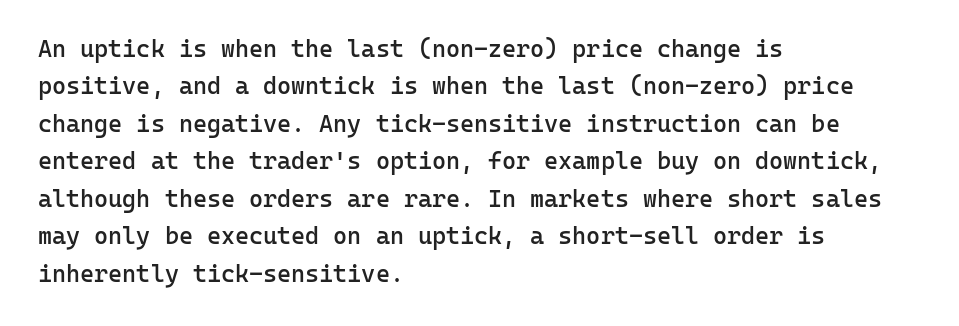
Summary of vertical rhythm: regular, with standard interline spacing. Do the letters lean? They stand straight. The passage is arranged the way most books set body copy — flush left. Bare-footed words on every line. The gaps between neighbouring characters are ordinary and unremarkable.
